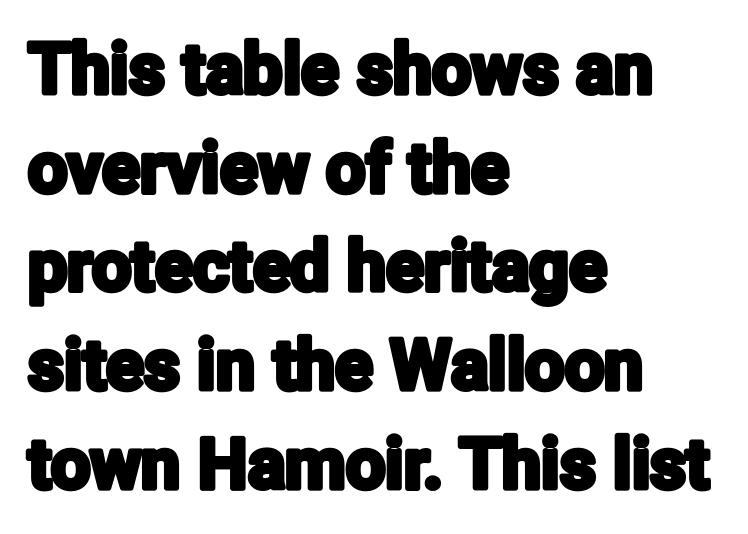
The zone under the glyphs is completely vacant. Note the varied advance widths — an 'i' is clearly narrower than an 'm'. Rows of type keep a routine distance in the vertical direction. The typeface chosen for these lines omits serifs. If you drew a line through each stem, it would be perfectly vertical.
